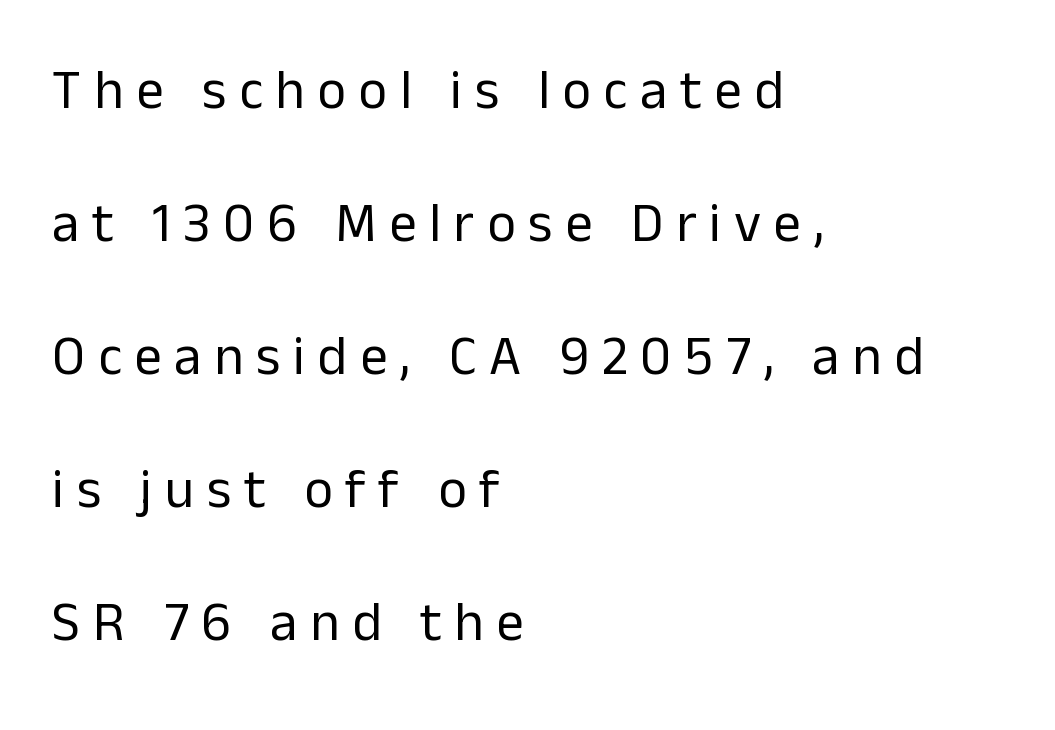
{"serif": "no", "italic": "no", "bold": "no", "weight": "regular", "width": "normal", "stroke_contrast": "low", "x_height": "medium", "monospaced": "no", "underline": "no", "align": "left", "line_spacing": "loose", "line_spacing_ratio": 2.42, "letter_spacing": "wide", "letter_spacing_em": 0.23, "glyph_px": 55}
